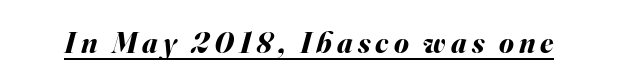
The image shows 30 px bold type, italic (leaning right); set underlined; medium stroke contrast and a small x-height.
